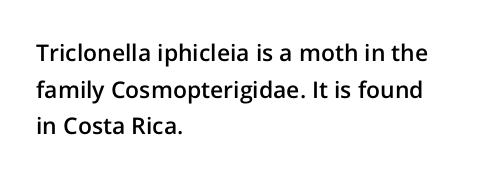
{"italic": "no", "bold": "semi", "underline": "no", "align": "left", "line_spacing": "normal", "line_spacing_ratio": 1.59, "letter_spacing": "normal", "letter_spacing_em": 0.0, "glyph_px": 23}
